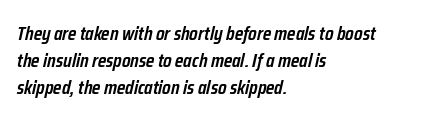
The lettering tilts uniformly, giving the passage an italic look. Nobody drew a line under any word here. Interline gaps are of average width in this sample. Line beginnings align vertically; line endings do not.
